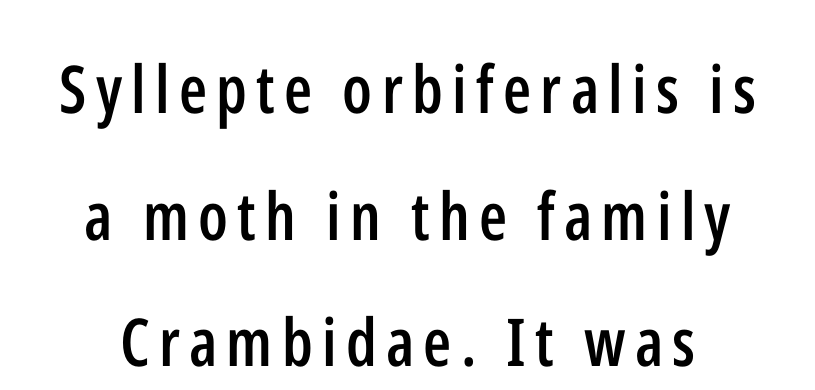
The image shows 66 px semibold, condensed sans-serif type, upright; set loose line spacing (1.92x), not underlined; low stroke contrast and a medium x-height.
